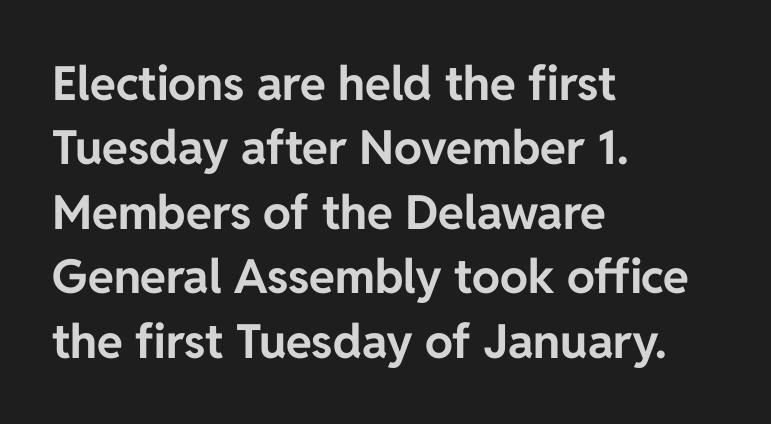
{"serif": "no", "italic": "no", "bold": "yes", "weight": "bold", "width": "normal", "stroke_contrast": "low", "x_height": "medium", "monospaced": "no", "underline": "no", "align": "left", "line_spacing": "normal", "line_spacing_ratio": 1.37, "letter_spacing": "normal", "letter_spacing_em": 0.0, "glyph_px": 47}
